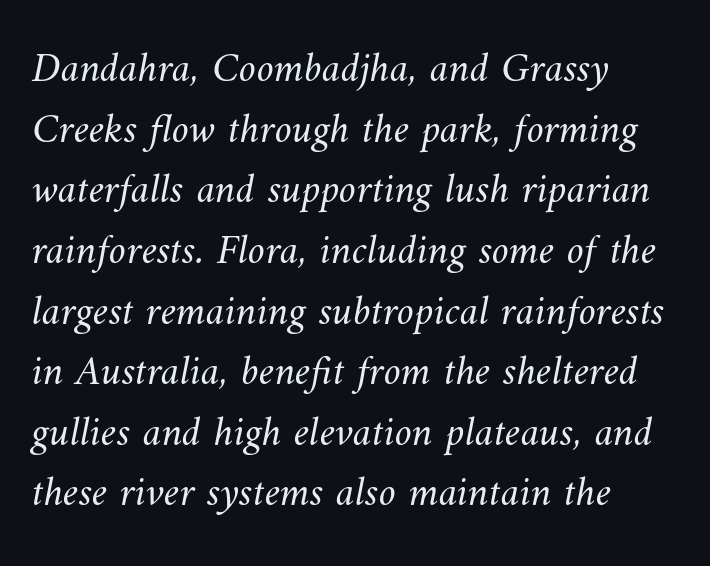
{"bold": "no", "weight": "light", "width": "normal", "stroke_contrast": "medium", "x_height": "small", "monospaced": "no", "underline": "no", "align": "left", "line_spacing": "normal", "line_spacing_ratio": 1.41, "letter_spacing": "normal", "letter_spacing_em": 0.0, "glyph_px": 43}
